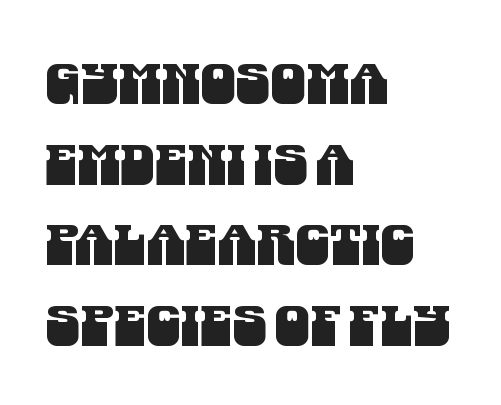
Q: Is the typeface a serif or a sans-serif typeface? A: Sans-serif.
Q: Is the text underlined? A: No.
Q: How is the paragraph aligned? A: Left-aligned.
Q: Is the spacing between letters normal or unusually wide? A: Normal.
Q: Is the spacing between lines tight, normal or loose? A: Normal.
Q: Width (condensed, normal, or wide)? A: Condensed.
Q: Stroke contrast? A: Medium.
Q: x-height? A: Large.
Q: Monospaced? A: No.
